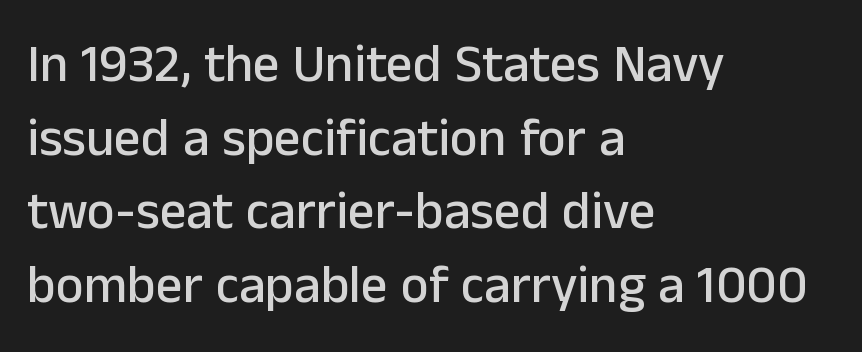
Q: Is the text italic (slanted)? A: No, it is upright.
Q: Is the typeface a serif or a sans-serif typeface? A: Sans-serif.
Q: Is the text underlined? A: No.
Q: How is the paragraph aligned? A: Left-aligned.
Q: Is the spacing between letters normal or unusually wide? A: Normal.
Q: Is the spacing between lines tight, normal or loose? A: Normal.
Q: Width (condensed, normal, or wide)? A: Normal.
Q: Stroke contrast? A: Low.
Q: x-height? A: Medium.
Q: Monospaced? A: No.
